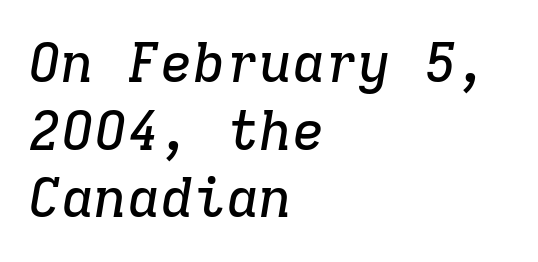
The image shows 55 px serif type, italic (leaning right), monospaced; set left-aligned, line spacing 1.23x, normal letter spacing, not underlined; low stroke contrast and a medium x-height.
